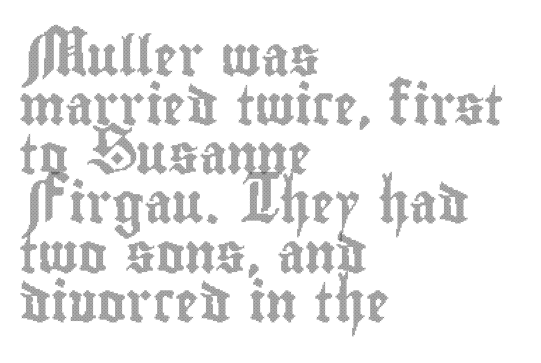
Q: Is the text italic (slanted)? A: No, it is upright.
Q: Is the text underlined? A: No.
Q: How is the paragraph aligned? A: Left-aligned.
Q: Is the spacing between letters normal or unusually wide? A: Normal.
Q: Is the spacing between lines tight, normal or loose? A: Normal.
Q: Width (condensed, normal, or wide)? A: Condensed.
Q: x-height? A: Small.
Q: Monospaced? A: No.
